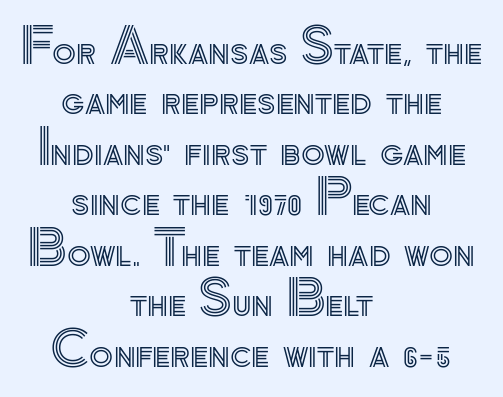
The image shows 49 px text type, upright; set centered, tight line spacing (1.03x), normal letter spacing, not underlined; a small x-height.
